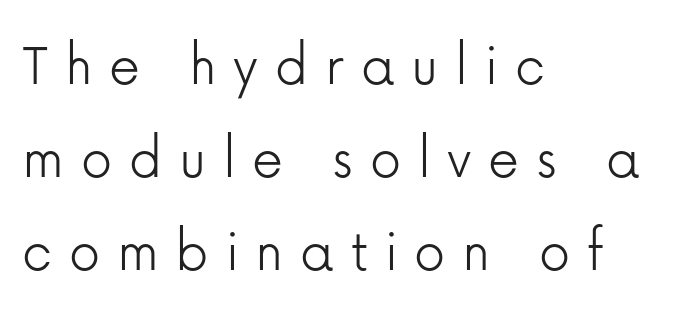
The image shows 62 px light sans-serif type, upright; set left-aligned, normal line spacing (1.5x), unusually wide letter spacing (+0.27 em), not underlined; low stroke contrast and a medium x-height.
